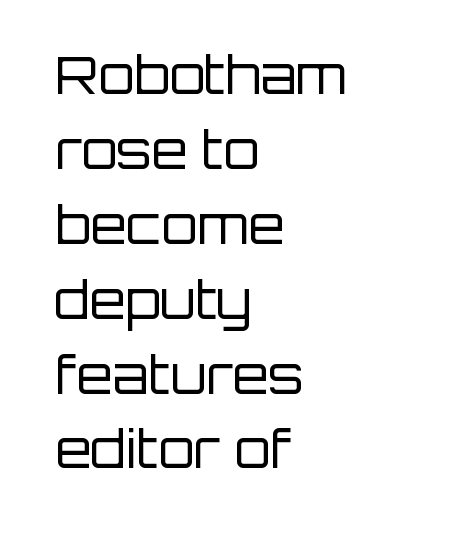
Q: Is the text bold? A: No.
Q: Is the text italic (slanted)? A: No, it is upright.
Q: Is the typeface a serif or a sans-serif typeface? A: Sans-serif.
Q: Is the text underlined? A: No.
Q: How is the paragraph aligned? A: Left-aligned.
Q: Is the spacing between letters normal or unusually wide? A: Normal.
Q: Is the spacing between lines tight, normal or loose? A: Normal.
Q: Width (condensed, normal, or wide)? A: Normal.
Q: Stroke contrast? A: Low.
Q: x-height? A: Large.
Q: Monospaced? A: No.
